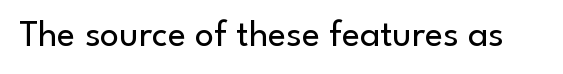
Q: Is the text bold? A: No.
Q: Is the text italic (slanted)? A: No, it is upright.
Q: Is the typeface a serif or a sans-serif typeface? A: Sans-serif.
Q: Is the text underlined? A: No.
Q: Is the spacing between letters normal or unusually wide? A: Normal.
Q: Width (condensed, normal, or wide)? A: Normal.
Q: Stroke contrast? A: Low.
Q: x-height? A: Small.
Q: Monospaced? A: No.
